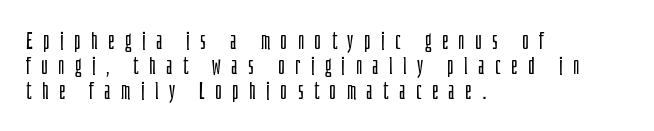
{"italic": "no", "bold": "no", "underline": "no", "align": "left", "line_spacing": "tight", "line_spacing_ratio": 1.08, "letter_spacing": "wide", "letter_spacing_em": 0.45, "glyph_px": 23}
